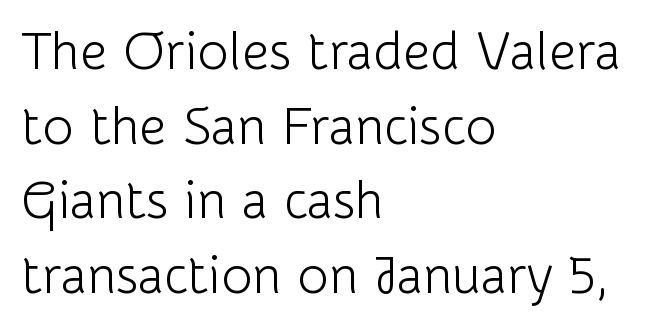
The image shows 53 px light sans-serif type, upright; set left-aligned, normal line spacing (1.41x), normal letter spacing, not underlined; low stroke contrast and a medium x-height.
